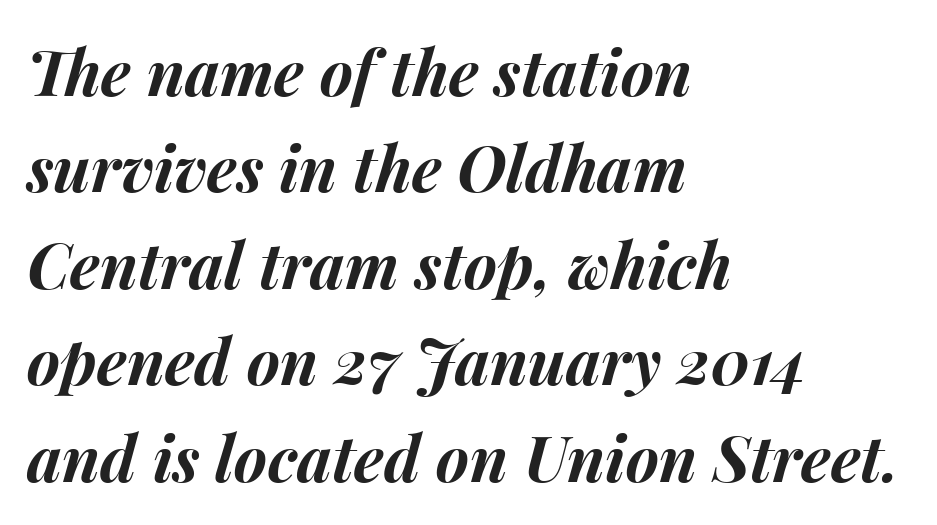
Q: Is the text bold? A: Yes.
Q: Is the text italic (slanted)? A: Yes, it leans right by about 15 degrees.
Q: Is the text underlined? A: No.
Q: How is the paragraph aligned? A: Left-aligned.
Q: Is the spacing between letters normal or unusually wide? A: Normal.
Q: Is the spacing between lines tight, normal or loose? A: Normal.
Q: Width (condensed, normal, or wide)? A: Normal.
Q: Stroke contrast? A: Medium.
Q: x-height? A: Medium.
Q: Monospaced? A: No.
